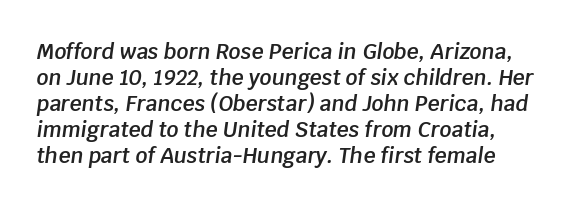
Q: Is the text bold? A: Semi-bold.
Q: Is the text italic (slanted)? A: Yes, it leans right by about 8 degrees.
Q: Is the text underlined? A: No.
Q: Is the spacing between letters normal or unusually wide? A: Normal.
